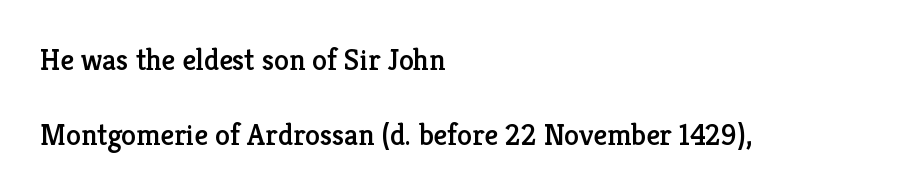
Q: Is the text italic (slanted)? A: No, it is upright.
Q: Is the typeface a serif or a sans-serif typeface? A: Serif.
Q: Is the text underlined? A: No.
Q: How is the paragraph aligned? A: Left-aligned.
Q: Is the spacing between letters normal or unusually wide? A: Normal.
Q: Is the spacing between lines tight, normal or loose? A: Loose.
Q: Width (condensed, normal, or wide)? A: Normal.
Q: Stroke contrast? A: Low.
Q: x-height? A: Medium.
Q: Monospaced? A: No.
